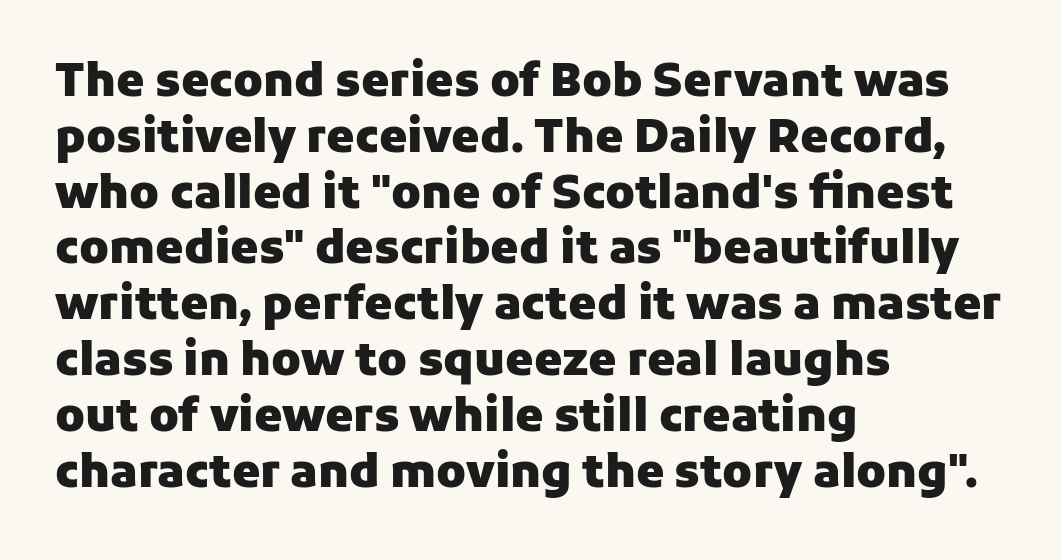
Strokes here are thick enough to call this a true bold. The typography opts for an upright posture over an oblique one. Is this a fixed-width face? No — the glyphs have proportional, varying widths. The space directly below the letters is spotless. Casual observation: everything's shoved over to the left. These lines are composed in type without serifs.
